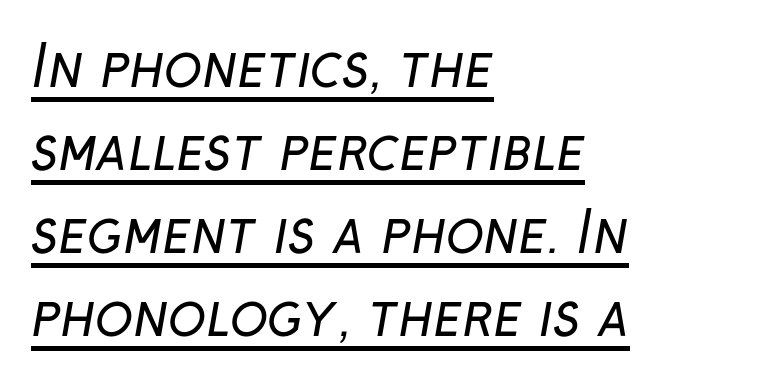
Q: Is the text bold? A: No.
Q: Is the typeface a serif or a sans-serif typeface? A: Sans-serif.
Q: Is the text underlined? A: Yes.
Q: How is the paragraph aligned? A: Left-aligned.
Q: Is the spacing between letters normal or unusually wide? A: Normal.
Q: Is the spacing between lines tight, normal or loose? A: Normal.
Q: Width (condensed, normal, or wide)? A: Normal.
Q: Stroke contrast? A: Low.
Q: x-height? A: Medium.
Q: Monospaced? A: No.
